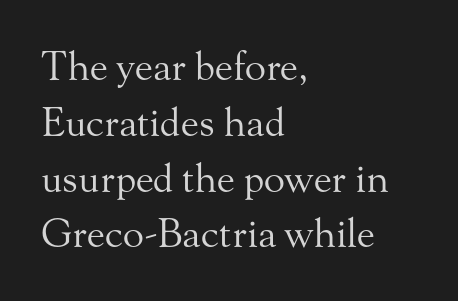
The rag falls on the right side of this text block. I'd call this a serif setting — the letters wear small feet. Quick note: underline off. Proportional: the letters do not fall into vertical columns.
